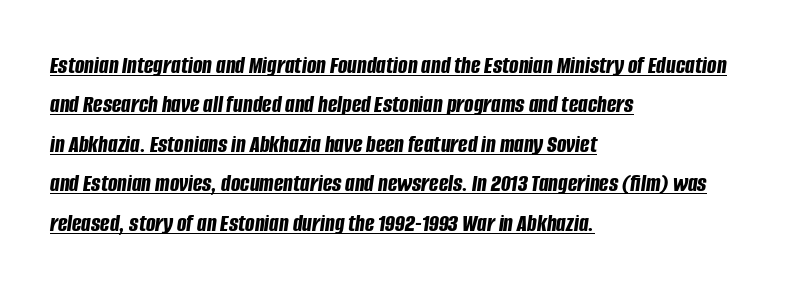
The image shows 25 px bold type, italic (leaning right); set left-aligned, normal line spacing (1.58x), normal letter spacing, underlined.
